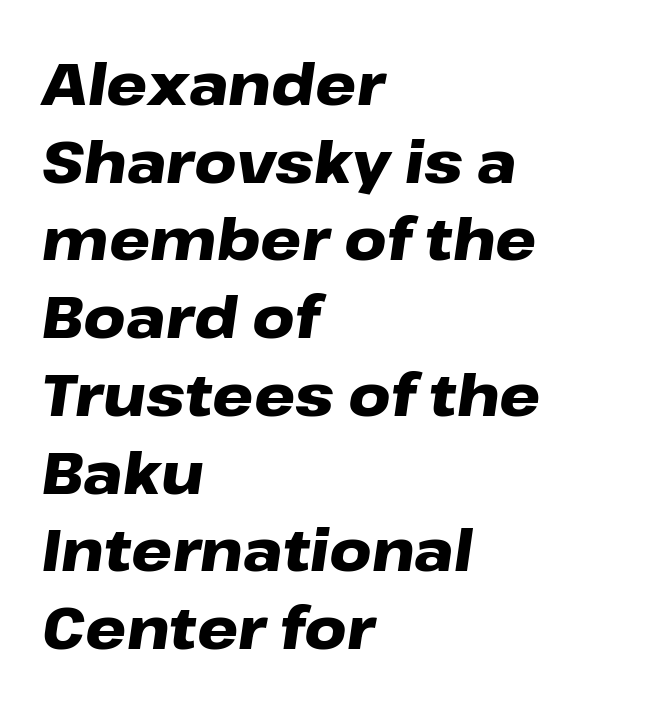
Q: Is the text bold? A: Yes.
Q: Is the text italic (slanted)? A: Yes, it leans right by about 8 degrees.
Q: Is the text underlined? A: No.
Q: How is the paragraph aligned? A: Left-aligned.
Q: Is the spacing between letters normal or unusually wide? A: Normal.
Q: Is the spacing between lines tight, normal or loose? A: Normal.
Q: Width (condensed, normal, or wide)? A: Wide.
Q: Stroke contrast? A: Low.
Q: x-height? A: Medium.
Q: Monospaced? A: No.
